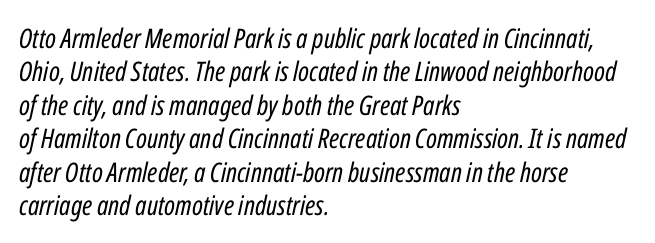
Descenders are the only things crossing below the line. Horizontally, the lines are justified to the leading edge only. The typesetting does not lean heavy: it is not bold. The font's italic variant was chosen for this text. Is the letter spacing exaggerated? No — it looks like the ordinary default.
